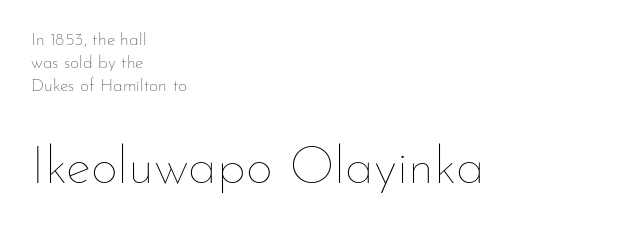
Q: Is the text bold? A: No.
Q: Is the text italic (slanted)? A: No, it is upright.
Q: Is the text underlined? A: No.
Q: How is the paragraph aligned? A: Left-aligned.
Q: Is the spacing between letters normal or unusually wide? A: Normal.
Q: Is the spacing between lines tight, normal or loose? A: Normal.
Q: Which block of text is set in a larger size, the first (top) or the second (bottom)? A: The second (bottom) one.
Q: Width (condensed, normal, or wide)? A: Normal.
Q: Stroke contrast? A: Low.
Q: x-height? A: Small.
Q: Monospaced? A: No.
